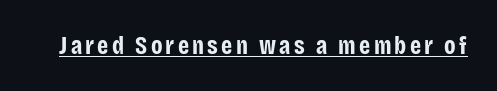
Q: Is the text bold? A: Yes.
Q: Is the text italic (slanted)? A: No, it is upright.
Q: Is the text underlined? A: Yes.
